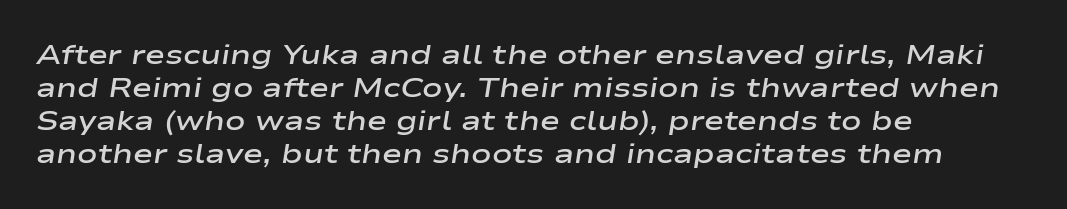
The image shows 27 px text type, italic (leaning right); set left-aligned, line spacing 1.22x, normal letter spacing, not underlined.
